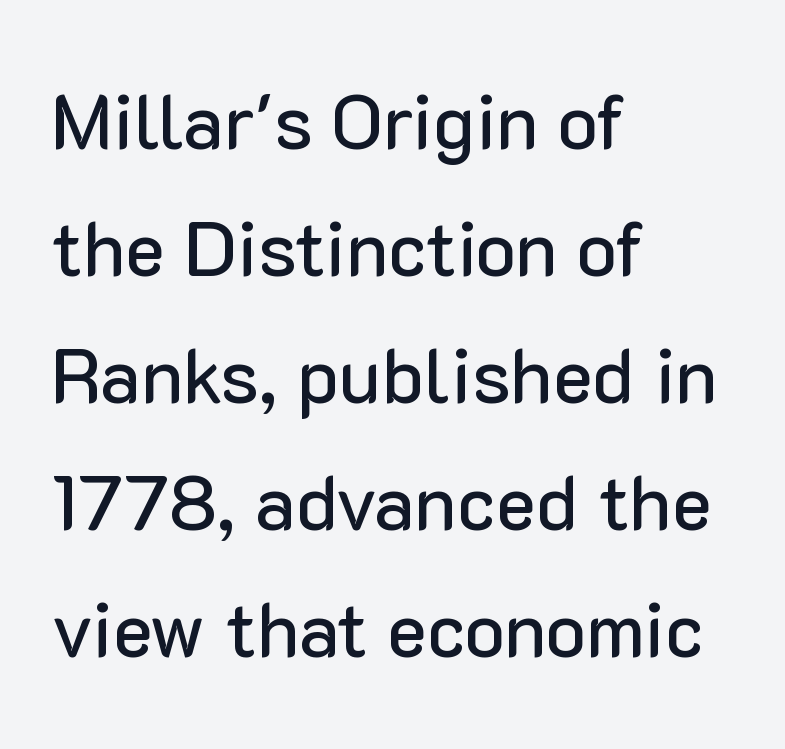
{"serif": "no", "italic": "no", "width": "normal", "stroke_contrast": "low", "x_height": "medium", "monospaced": "no", "underline": "no", "align": "left", "line_spacing": "normal", "line_spacing_ratio": 1.67, "letter_spacing": "normal", "letter_spacing_em": 0.0, "glyph_px": 76}
